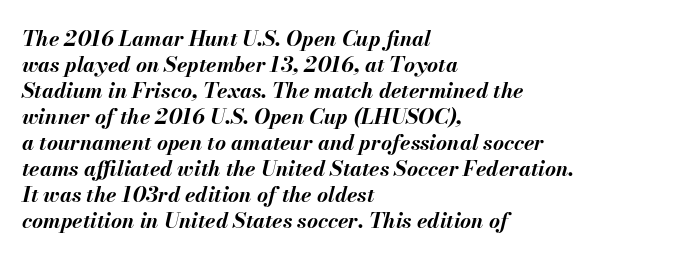
The image shows 21 px bold type, italic (leaning right); set left-aligned, line spacing 1.24x, normal letter spacing, not underlined.
